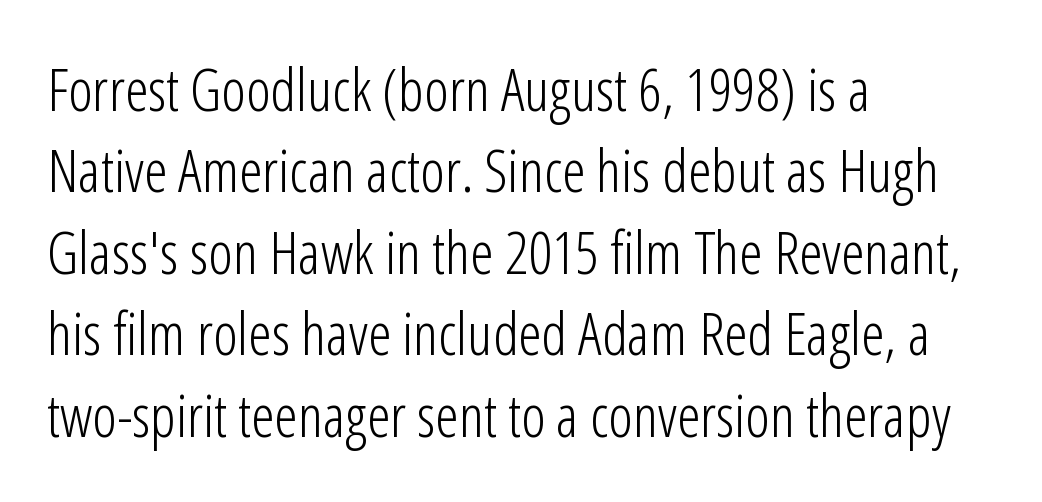
{"serif": "no", "italic": "no", "bold": "no", "weight": "light", "width": "condensed", "stroke_contrast": "low", "x_height": "medium", "monospaced": "no", "underline": "no", "align": "left", "line_spacing": "normal", "line_spacing_ratio": 1.38, "letter_spacing": "normal", "letter_spacing_em": 0.0, "glyph_px": 59}
